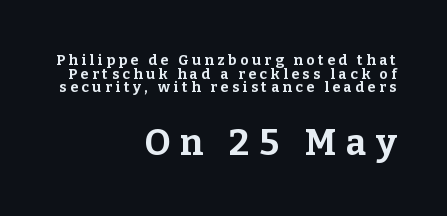
Q: Is the text bold? A: Yes.
Q: Is the text italic (slanted)? A: No, it is upright.
Q: Is the typeface a serif or a sans-serif typeface? A: Serif.
Q: Is the text underlined? A: No.
Q: How is the paragraph aligned? A: Right-aligned.
Q: Is the spacing between letters normal or unusually wide? A: Unusually wide.
Q: Is the spacing between lines tight, normal or loose? A: Tight.
Q: Which block of text is set in a larger size, the first (top) or the second (bottom)? A: The second (bottom) one.
Q: Width (condensed, normal, or wide)? A: Normal.
Q: Stroke contrast? A: Low.
Q: x-height? A: Medium.
Q: Monospaced? A: No.
